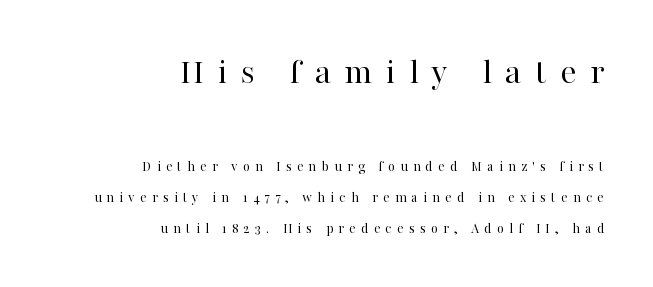
The image shows 38 px regular-weight serif type, upright; set right-aligned, loose line spacing (2.05x), unusually wide letter spacing (+0.35 em), not underlined; the first (top) block is 2.53x larger; high stroke contrast and a medium x-height.
